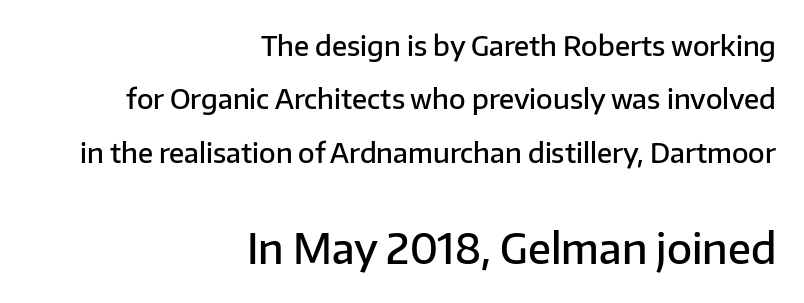
{"serif": "no", "italic": "no", "bold": "semi", "weight": "semibold", "width": "normal", "stroke_contrast": "low", "x_height": "medium", "monospaced": "no", "underline": "no", "align": "right", "line_spacing": "loose", "line_spacing_ratio": 1.98, "letter_spacing": "normal", "letter_spacing_em": 0.0, "larger_block": "second", "size_ratio": 1.52, "glyph_px": 41}
